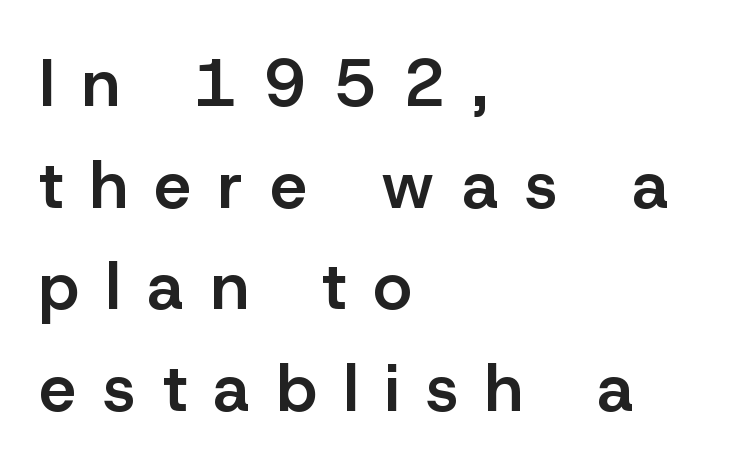
{"serif": "no", "italic": "no", "bold": "semi", "weight": "semibold", "width": "normal", "stroke_contrast": "low", "x_height": "medium", "monospaced": "no", "underline": "no", "align": "left", "line_spacing": "normal", "line_spacing_ratio": 1.54, "letter_spacing": "wide", "letter_spacing_em": 0.41, "glyph_px": 66}
